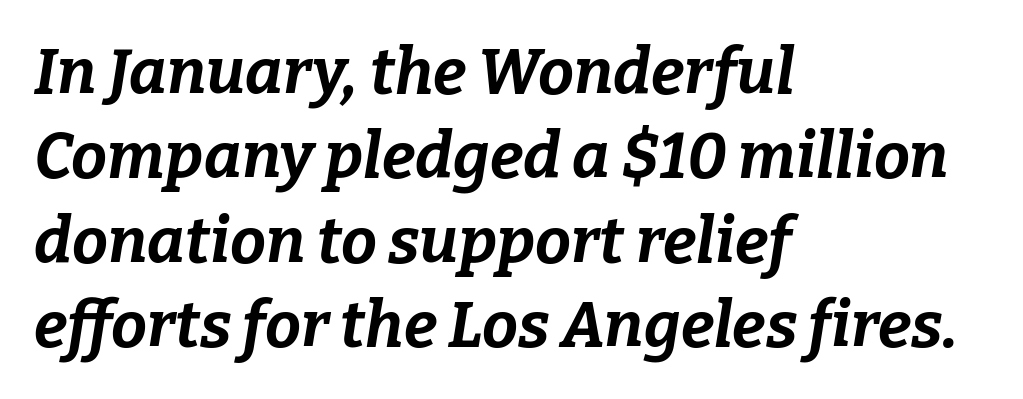
Q: Is the text bold? A: Yes.
Q: Is the text italic (slanted)? A: Yes, it leans right by about 9 degrees.
Q: Is the text underlined? A: No.
Q: How is the paragraph aligned? A: Left-aligned.
Q: Is the spacing between letters normal or unusually wide? A: Normal.
Q: Is the spacing between lines tight, normal or loose? A: Normal.
Q: Width (condensed, normal, or wide)? A: Normal.
Q: Stroke contrast? A: Low.
Q: x-height? A: Medium.
Q: Monospaced? A: No.
